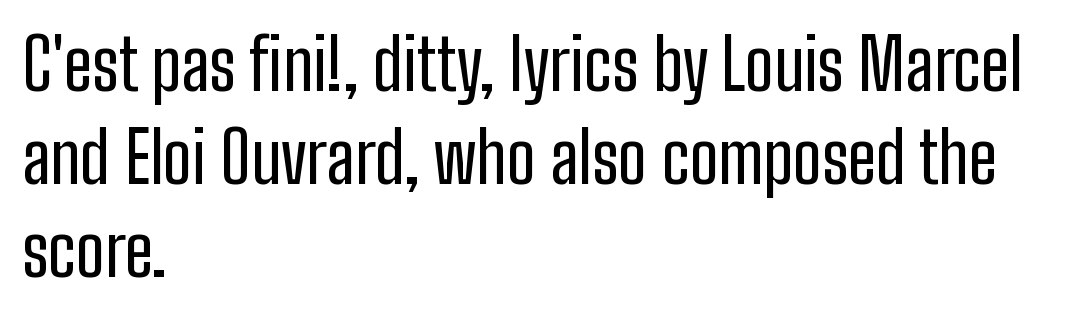
Q: Is the text italic (slanted)? A: No, it is upright.
Q: Is the typeface a serif or a sans-serif typeface? A: Sans-serif.
Q: Is the text underlined? A: No.
Q: How is the paragraph aligned? A: Left-aligned.
Q: Is the spacing between letters normal or unusually wide? A: Normal.
Q: Is the spacing between lines tight, normal or loose? A: Normal.
Q: Width (condensed, normal, or wide)? A: Condensed.
Q: Stroke contrast? A: Low.
Q: x-height? A: Medium.
Q: Monospaced? A: No.
